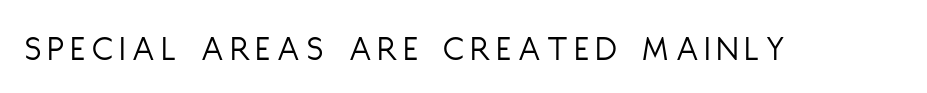
The image shows 37 px light, condensed sans-serif type, upright; set not underlined; low stroke contrast and a large x-height.
